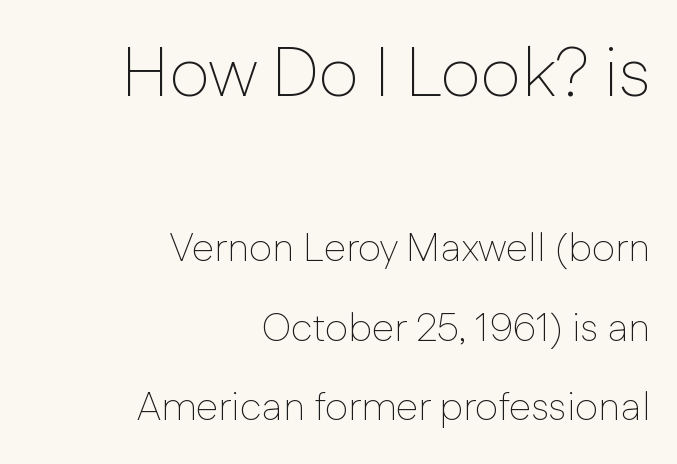
The image shows 70 px thin sans-serif type, upright; set right-aligned, loose line spacing (1.99x), normal letter spacing, not underlined; the first (top) block is 1.75x larger; low stroke contrast and a medium x-height.
